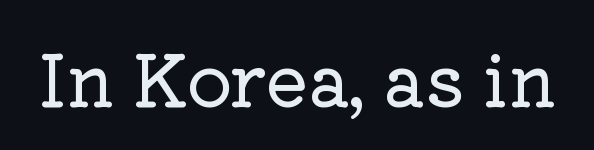
Character widths vary here, with narrow letters taking less room than wide ones. Ordinary non-slanted type is in use. Nobody drew a line under any word here. Regarding serifs, this sample has them. The type is set solid horizontally, with unmodified tracking.
